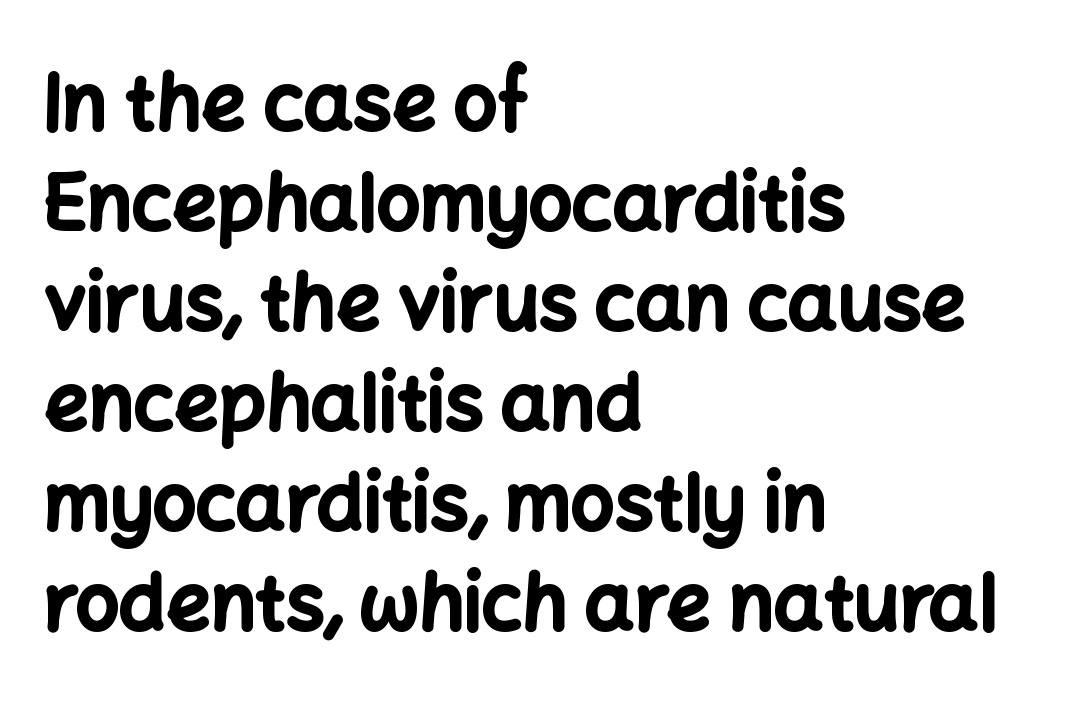
You could not count columns in this text — the font is proportionally spaced. Check where the strokes stop: nothing finishes them off — pure sans. Rows of type keep a routine distance in the vertical direction. Tall strokes in this sample are plumb rather than angled. Heavy, bold letterforms. The text block is weighted toward the left margin, trailing off unevenly rightward.
